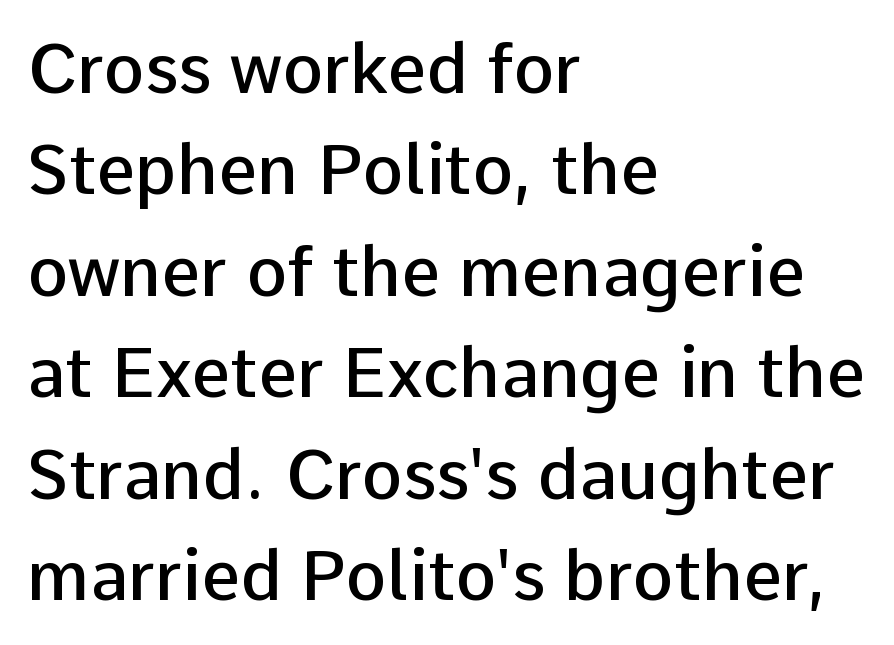
{"serif": "no", "italic": "no", "bold": "semi", "weight": "semibold", "width": "normal", "stroke_contrast": "low", "x_height": "medium", "monospaced": "no", "underline": "no", "align": "left", "line_spacing": "normal", "line_spacing_ratio": 1.47, "letter_spacing": "normal", "letter_spacing_em": 0.0, "glyph_px": 69}
